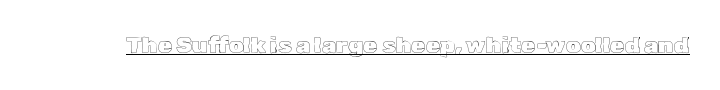
Q: Is the text italic (slanted)? A: No, it is upright.
Q: Is the text underlined? A: Yes.
Q: Is the spacing between letters normal or unusually wide? A: Normal.
